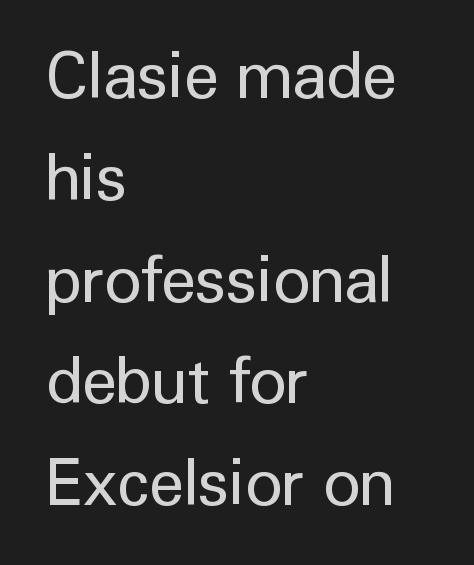
Q: Is the text bold? A: No.
Q: Is the text italic (slanted)? A: No, it is upright.
Q: Is the typeface a serif or a sans-serif typeface? A: Sans-serif.
Q: Is the text underlined? A: No.
Q: How is the paragraph aligned? A: Left-aligned.
Q: Is the spacing between letters normal or unusually wide? A: Normal.
Q: Is the spacing between lines tight, normal or loose? A: Normal.
Q: Width (condensed, normal, or wide)? A: Normal.
Q: Stroke contrast? A: Low.
Q: x-height? A: Medium.
Q: Monospaced? A: No.
